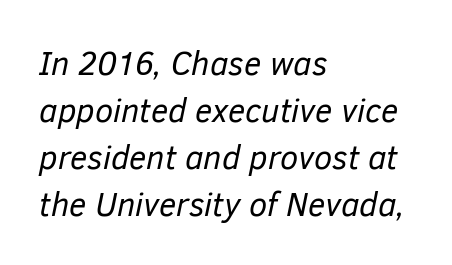
The image shows 33 px regular-weight type, italic (leaning right); set left-aligned, normal line spacing (1.42x), normal letter spacing, not underlined; low stroke contrast and a medium x-height.
